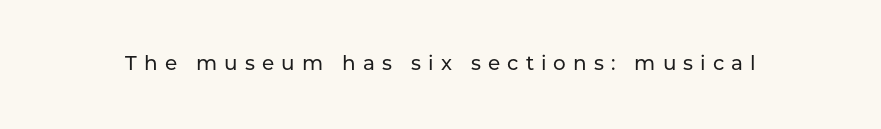
{"italic": "no", "underline": "no", "letter_spacing": "wide", "letter_spacing_em": 0.35, "glyph_px": 20}
